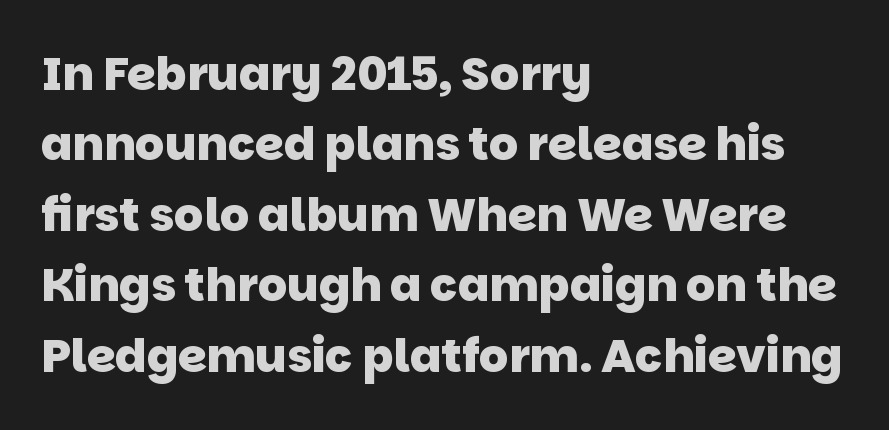
The image shows 46 px heavy sans-serif type; set left-aligned, normal line spacing (1.53x), normal letter spacing, not underlined; low stroke contrast and a large x-height.
